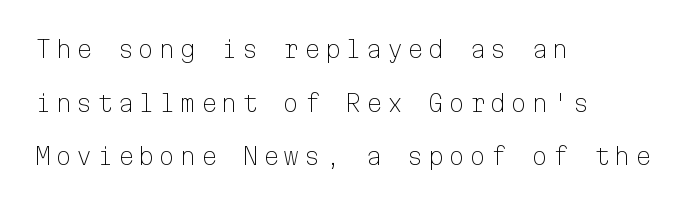
The image shows 23 px text type, upright; set left-aligned, loose line spacing (2.33x), unusually wide letter spacing (+0.2 em), not underlined.
